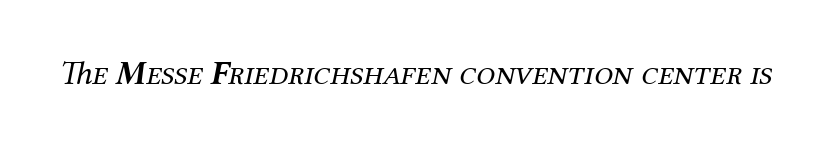
Ink coverage per letter is moderate at most. Plain, unruled lines of type. The whole block is typeset with a tilt. Default kerning and tracking; the words read as compact shapes. Note the varied advance widths — an 'i' is clearly narrower than an 'm'.
